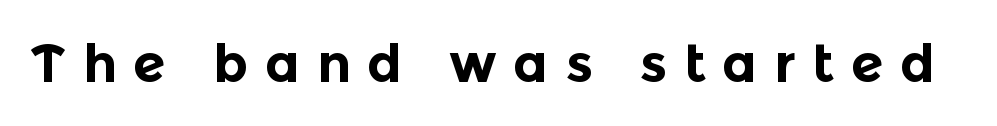
The image shows 53 px bold sans-serif type, upright; set unusually wide letter spacing (+0.31 em), not underlined; a medium x-height.
